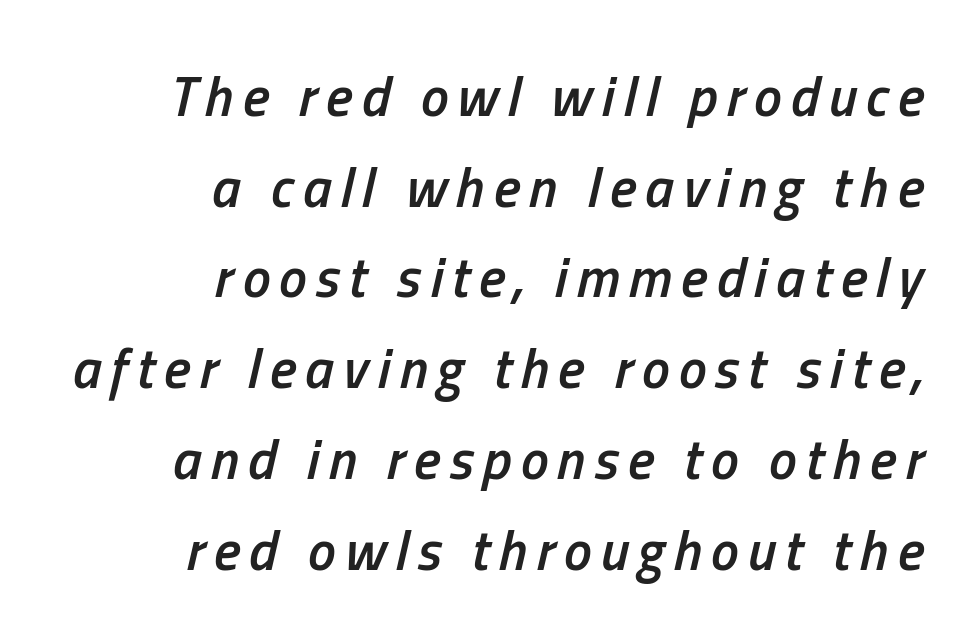
{"italic": "yes", "lean": "right", "slant_degrees": 13, "bold": "semi", "weight": "semibold", "width": "condensed", "stroke_contrast": "low", "x_height": "medium", "monospaced": "no", "underline": "no", "align": "right", "line_spacing": "normal", "line_spacing_ratio": 1.62, "glyph_px": 56}
